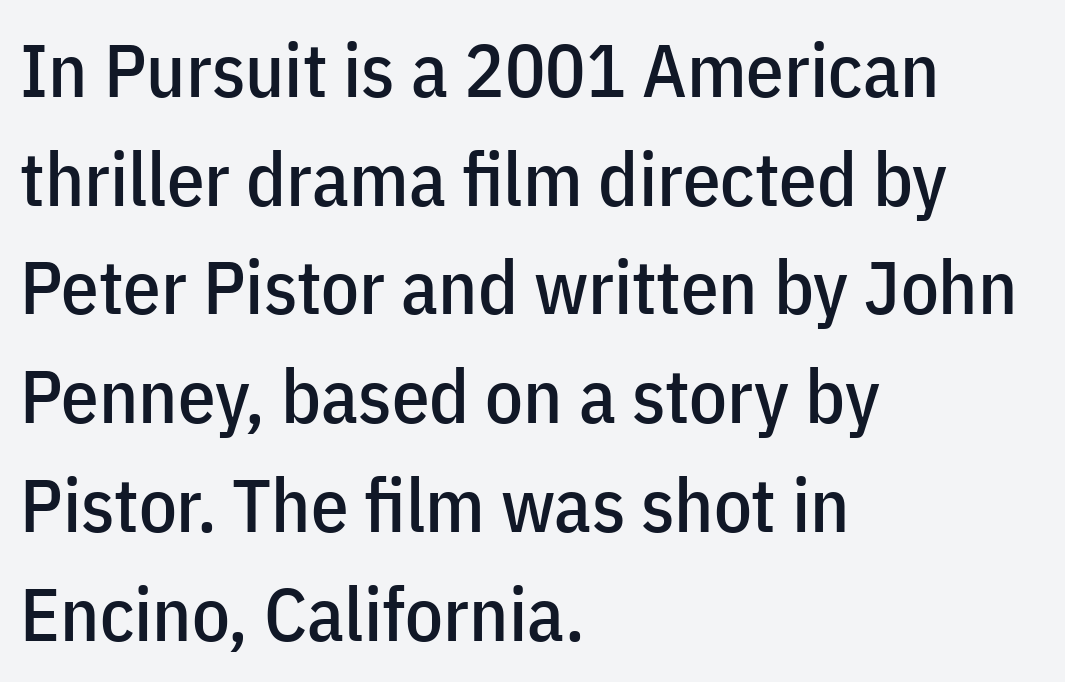
Q: Is the text italic (slanted)? A: No, it is upright.
Q: Is the typeface a serif or a sans-serif typeface? A: Sans-serif.
Q: Is the text underlined? A: No.
Q: How is the paragraph aligned? A: Left-aligned.
Q: Is the spacing between letters normal or unusually wide? A: Normal.
Q: Is the spacing between lines tight, normal or loose? A: Normal.
Q: Width (condensed, normal, or wide)? A: Condensed.
Q: Stroke contrast? A: Low.
Q: x-height? A: Medium.
Q: Monospaced? A: No.
